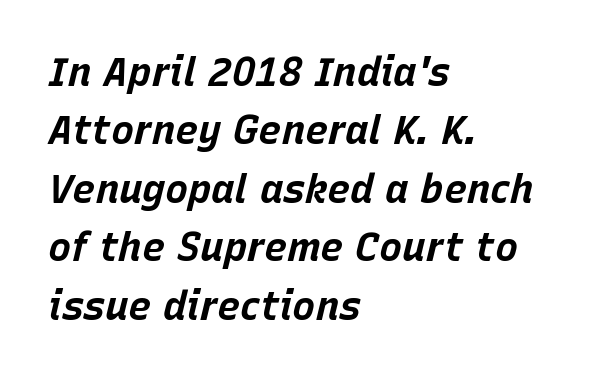
Q: Is the text bold? A: Yes.
Q: Is the text italic (slanted)? A: Yes, it leans right by about 15 degrees.
Q: Is the text underlined? A: No.
Q: How is the paragraph aligned? A: Left-aligned.
Q: Is the spacing between letters normal or unusually wide? A: Normal.
Q: Is the spacing between lines tight, normal or loose? A: Normal.
Q: Width (condensed, normal, or wide)? A: Normal.
Q: Stroke contrast? A: Low.
Q: x-height? A: Large.
Q: Monospaced? A: No.
